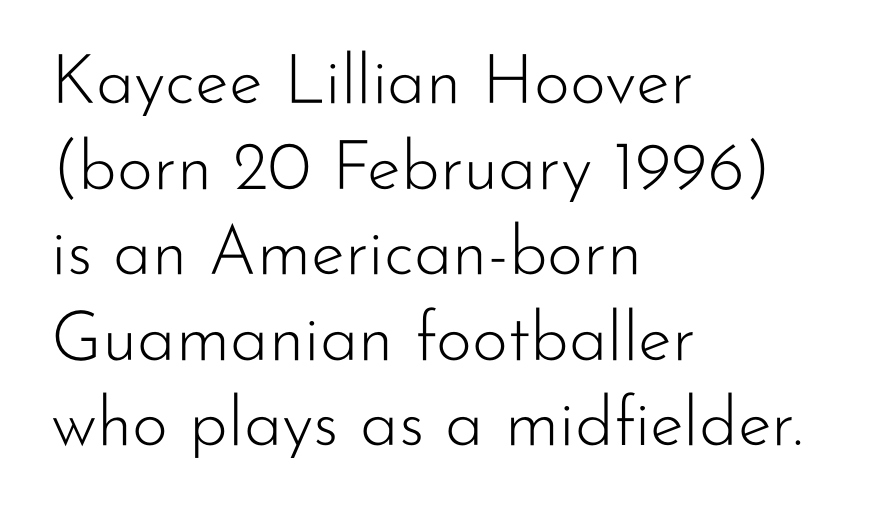
Stroke mass is kept to a normal reading level or below. The font family rendered here belongs to the sans-serif group. Where is the straight margin? On the left. Lines of text with bare space underneath. Characters remain perfectly vertical along every line.
